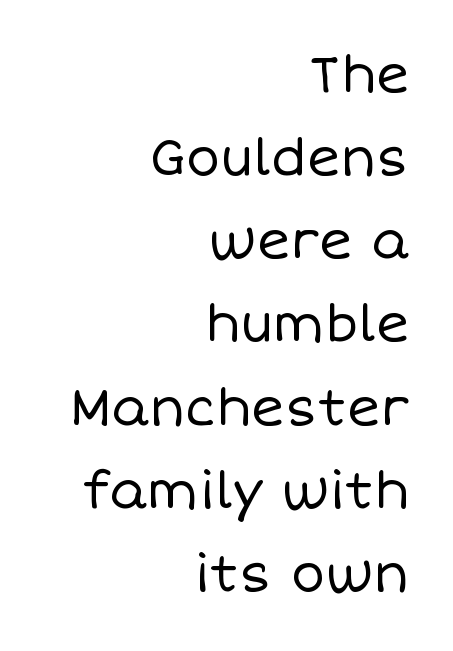
The image shows 51 px regular-weight type, upright; set right-aligned, normal line spacing (1.63x), normal letter spacing, not underlined; low stroke contrast and a large x-height.
